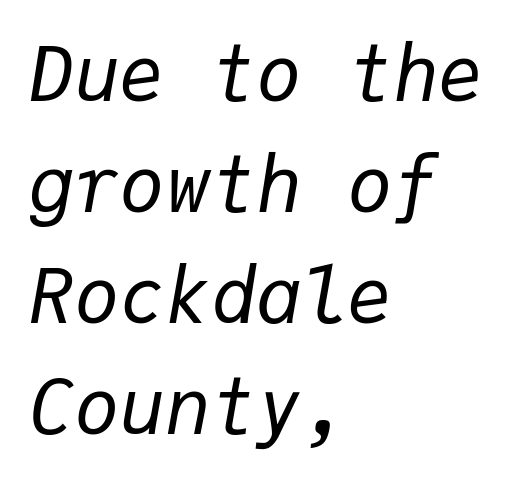
No extra ink here — the face is not bold. Fixed-width glyphs throughout — classic coding-font behaviour. Is the letter spacing exaggerated? No — it looks like the ordinary default. The space beneath each line is pristine and unruled. How would I describe the line gaps? Plain and ordinary. Alignment: flush left.
